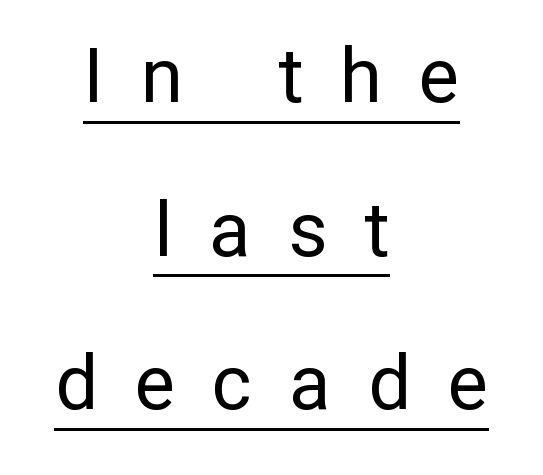
{"serif": "no", "italic": "no", "bold": "no", "weight": "regular", "width": "normal", "stroke_contrast": "low", "x_height": "medium", "monospaced": "no", "underline": "yes", "align": "center", "line_spacing": "loose", "line_spacing_ratio": 2.02, "letter_spacing": "wide", "letter_spacing_em": 0.49, "glyph_px": 76}
